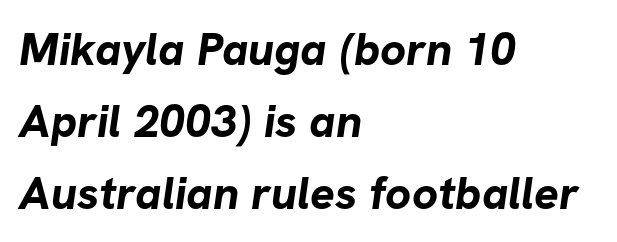
{"serif": "no", "bold": "yes", "weight": "bold", "width": "normal", "stroke_contrast": "low", "x_height": "medium", "monospaced": "no", "underline": "no", "align": "left", "line_spacing": "normal", "line_spacing_ratio": 1.56, "letter_spacing": "normal", "letter_spacing_em": 0.0, "glyph_px": 46}
